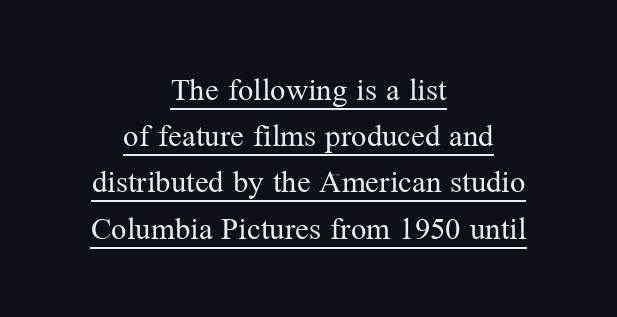
The designer went with a serif here, giving each stem small feet. It's the straight-up-and-down kind of type. Casual observation: everything's sitting right in the middle. Students, note that the glyphs here touch the page at normal intervals. Each stroke keeps to a modest, everyday thickness or less.
